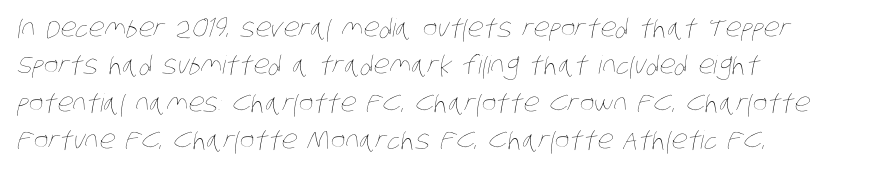
The image shows 25 px text type; set left-aligned, normal line spacing (1.5x), normal letter spacing, not underlined.
